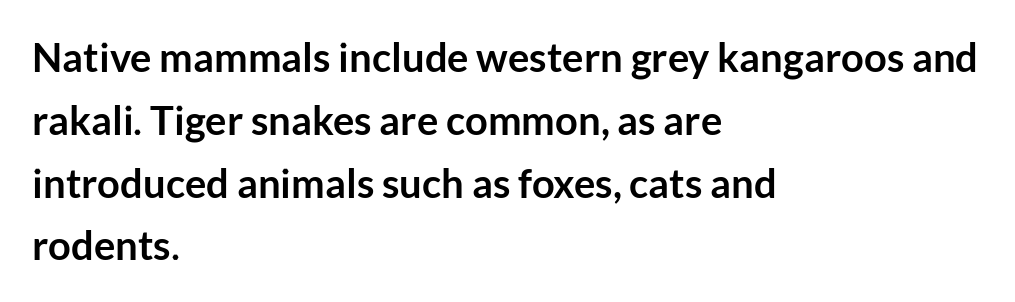
The image shows 40 px semibold sans-serif type, upright; set left-aligned, normal line spacing (1.57x), normal letter spacing, not underlined; low stroke contrast and a medium x-height.
